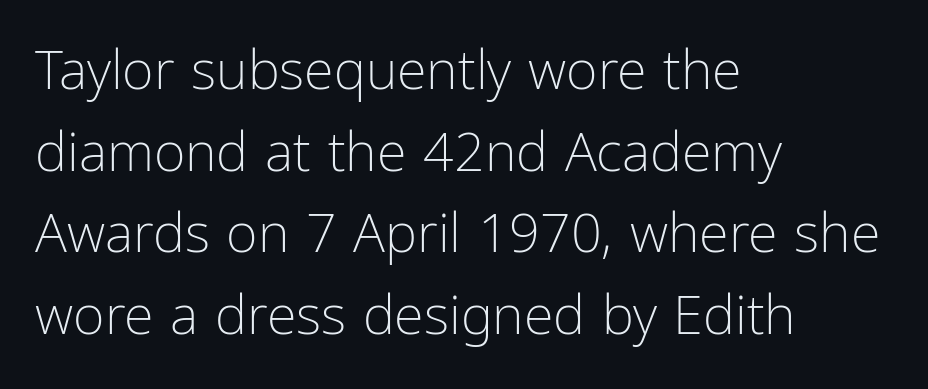
The weight would be labelled regular, book, light, or lighter still. You can tell it's not italic because the verticals are truly vertical. The gap between lines stays unmarked. One glance says typical: line gaps are just what's usual. Letter spacing: default. A typesetter would label this face a sans.
